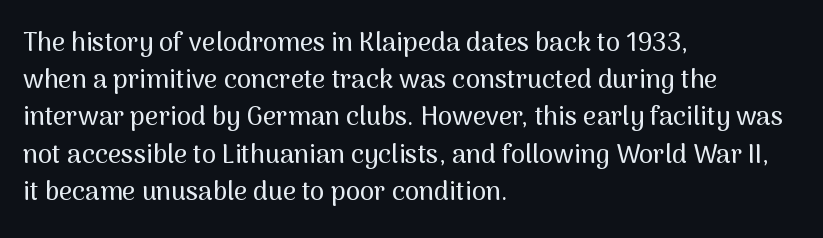
{"italic": "no", "underline": "no", "align": "left", "line_spacing": "normal", "line_spacing_ratio": 1.43, "letter_spacing": "normal", "letter_spacing_em": 0.0, "glyph_px": 26}
